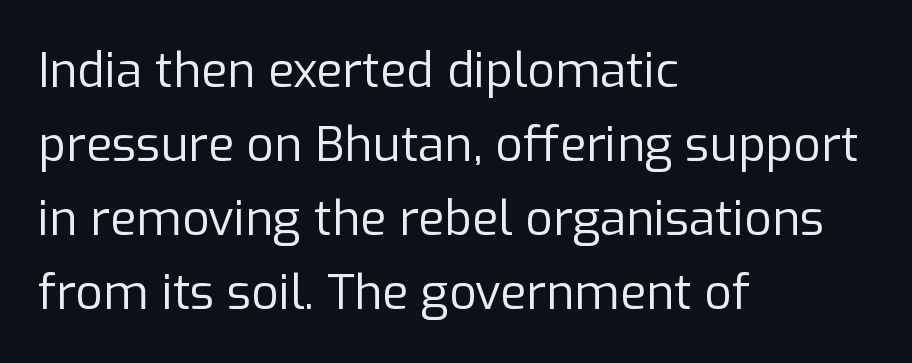
The image shows 48 px regular-weight sans-serif type, upright; set left-aligned, normal line spacing (1.54x), normal letter spacing, not underlined; low stroke contrast and a medium x-height.
